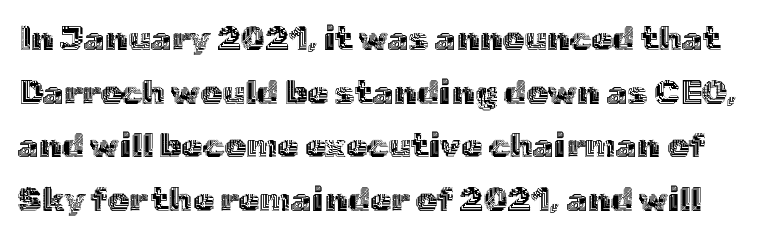
The image shows 34 px text type, upright; set normal line spacing (1.58x), normal letter spacing, not underlined; a medium x-height.
